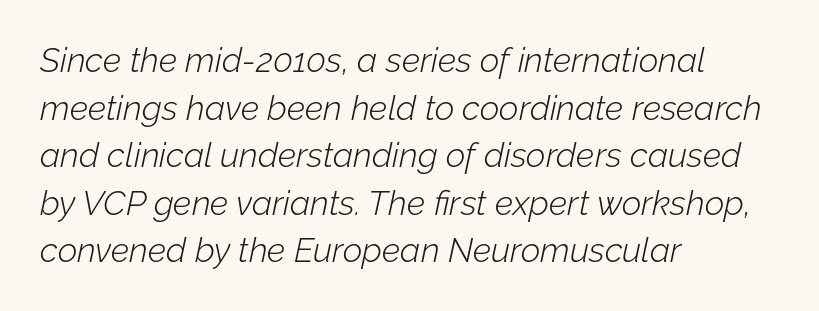
It's the slanting kind of type. The line-height multiplier appears to be the usual default. Each letter keeps its own natural width here, so spacing adapts to shape. Check the space under the baseline: it is left empty. A classic flush-left, rag-right setting is used for this passage. The rendering keeps characters at their native spacing.
